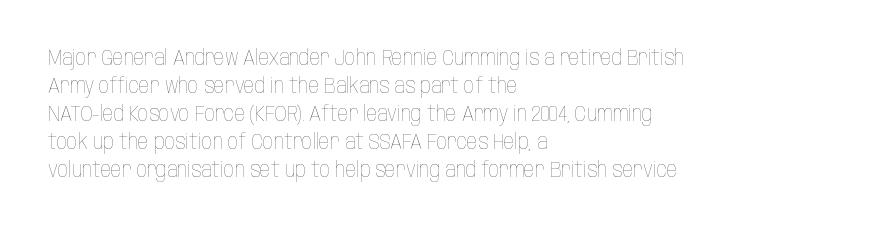
The image shows 21 px text type, upright; set left-aligned, normal line spacing (1.33x), normal letter spacing, not underlined.
